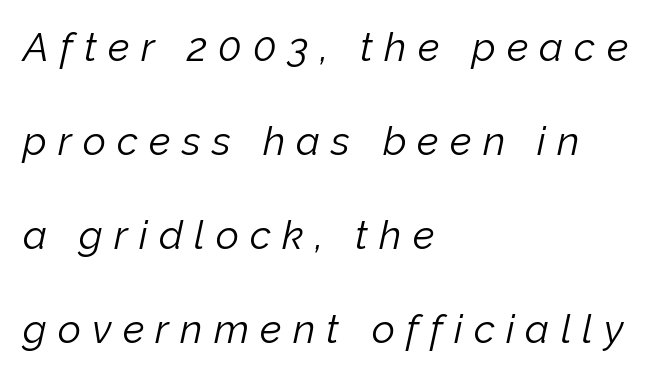
{"italic": "yes", "lean": "right", "slant_degrees": 12, "bold": "no", "weight": "light", "width": "normal", "stroke_contrast": "low", "x_height": "medium", "monospaced": "no", "underline": "no", "align": "left", "line_spacing": "loose", "line_spacing_ratio": 2.35, "letter_spacing": "wide", "letter_spacing_em": 0.28, "glyph_px": 40}
